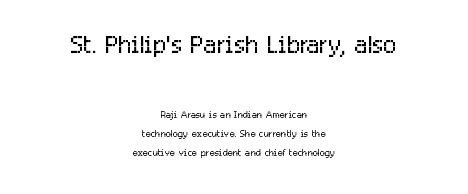
Anything drawn beneath the words? Only blank space. Here the designer chose a conventional face with non-uniform glyph widths. The composition opens big and finishes small. The letters stand straight up with perfectly vertical stems.
